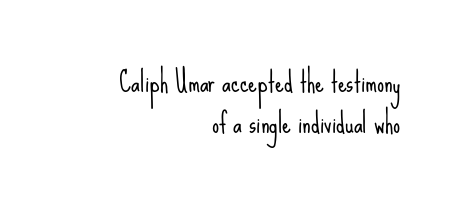
{"serif": "no", "italic": "no", "bold": "no", "weight": "light", "width": "condensed", "stroke_contrast": "low", "x_height": "small", "monospaced": "no", "underline": "no", "align": "right", "line_spacing": "normal", "line_spacing_ratio": 1.46, "letter_spacing": "normal", "letter_spacing_em": 0.0, "glyph_px": 28}
